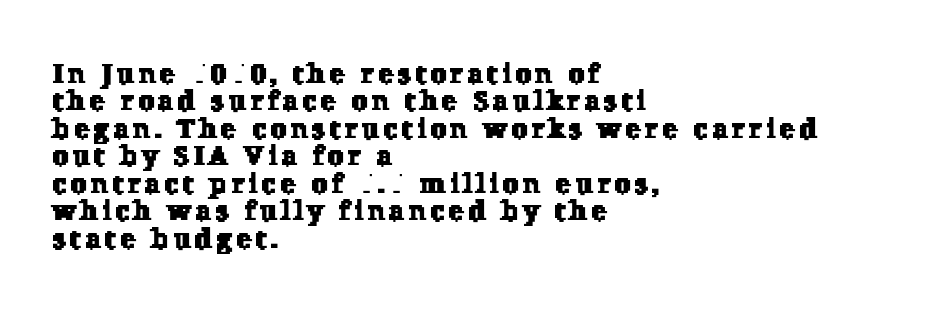
Note the varied advance widths — an 'i' is clearly narrower than an 'm'. Serifs: yes, visible at the terminals of the letterforms. The foot of each line stays bare and open. Horizontal alignment here is leftward, the default for most running prose. How would I describe the line gaps? Narrow and economical.
